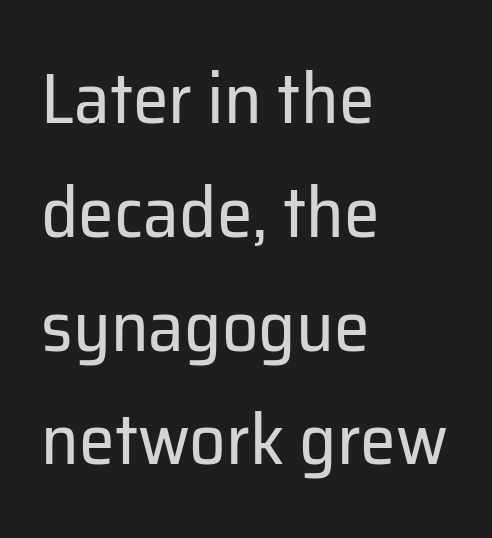
Q: Is the text bold? A: No.
Q: Is the text italic (slanted)? A: No, it is upright.
Q: Is the typeface a serif or a sans-serif typeface? A: Sans-serif.
Q: Is the text underlined? A: No.
Q: How is the paragraph aligned? A: Left-aligned.
Q: Is the spacing between letters normal or unusually wide? A: Normal.
Q: Is the spacing between lines tight, normal or loose? A: Normal.
Q: Width (condensed, normal, or wide)? A: Normal.
Q: Stroke contrast? A: Low.
Q: x-height? A: Medium.
Q: Monospaced? A: No.
